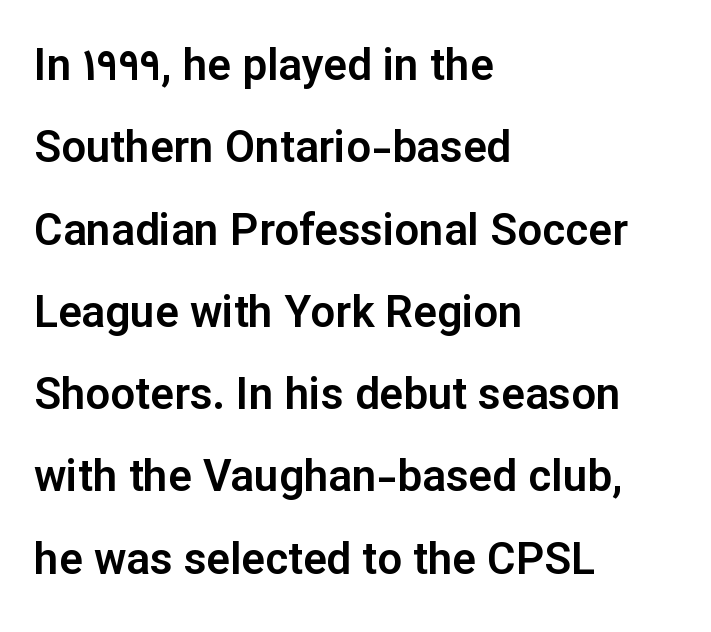
{"serif": "no", "italic": "no", "width": "normal", "stroke_contrast": "low", "x_height": "medium", "monospaced": "no", "underline": "no", "align": "left", "line_spacing_ratio": 1.87, "letter_spacing": "normal", "letter_spacing_em": 0.0, "glyph_px": 44}
